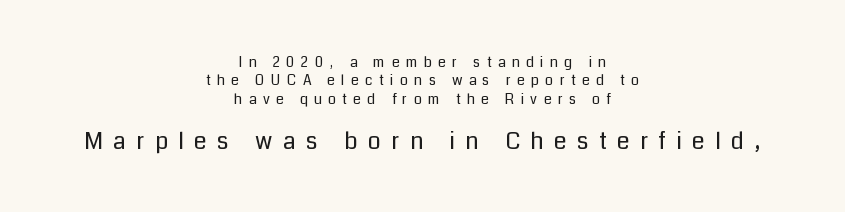
{"italic": "no", "bold": "no", "underline": "no", "align": "center", "line_spacing": "normal", "line_spacing_ratio": 1.32, "letter_spacing": "wide", "letter_spacing_em": 0.45, "larger_block": "second", "size_ratio": 1.64, "glyph_px": 23}
